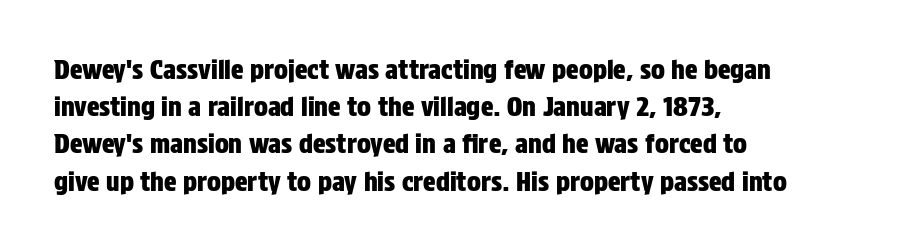
Q: Is the text italic (slanted)? A: No, it is upright.
Q: Is the text underlined? A: No.
Q: How is the paragraph aligned? A: Left-aligned.
Q: Is the spacing between letters normal or unusually wide? A: Normal.
Q: Is the spacing between lines tight, normal or loose? A: Normal.
